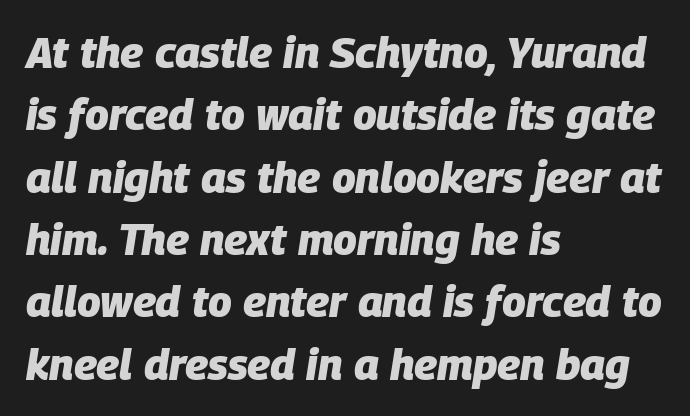
The image shows 43 px heavy type, italic (leaning right); set left-aligned, normal line spacing (1.45x), normal letter spacing, not underlined; low stroke contrast and a large x-height.
